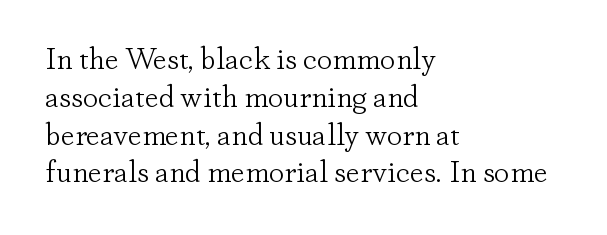
Q: Is the text bold? A: No.
Q: Is the text italic (slanted)? A: No, it is upright.
Q: Is the typeface a serif or a sans-serif typeface? A: Serif.
Q: Is the text underlined? A: No.
Q: How is the paragraph aligned? A: Left-aligned.
Q: Is the spacing between letters normal or unusually wide? A: Normal.
Q: Width (condensed, normal, or wide)? A: Normal.
Q: Stroke contrast? A: Low.
Q: x-height? A: Small.
Q: Monospaced? A: No.
